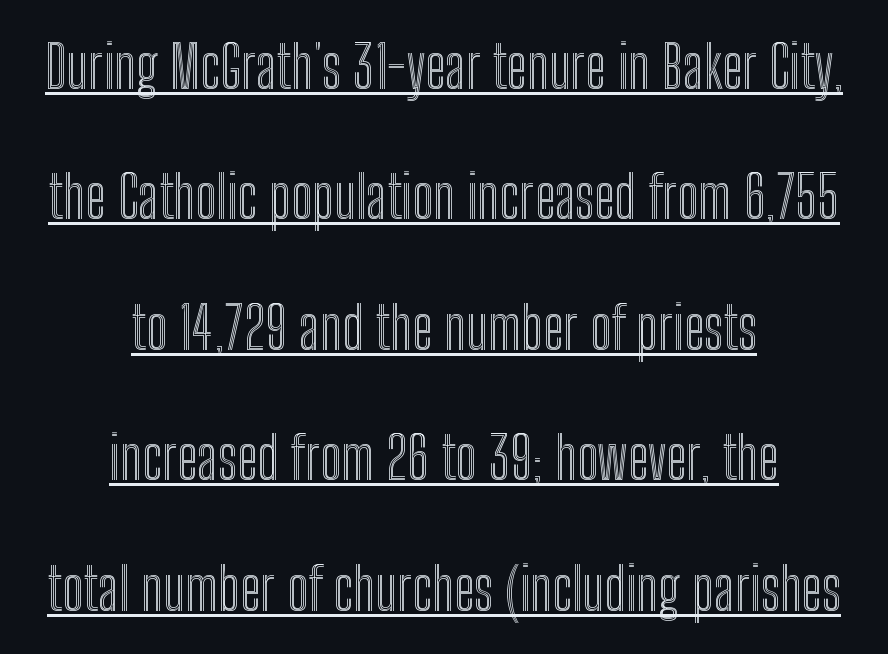
{"italic": "no", "width": "condensed", "x_height": "medium", "monospaced": "no", "underline": "yes", "align": "center", "line_spacing": "loose", "line_spacing_ratio": 2.21, "letter_spacing": "normal", "letter_spacing_em": 0.0, "glyph_px": 59}
